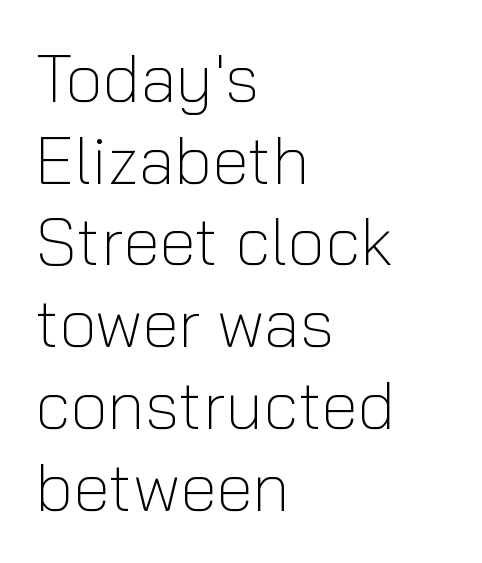
The image shows 67 px light sans-serif type, upright; set left-aligned, line spacing 1.22x, normal letter spacing, not underlined; low stroke contrast and a medium x-height.
